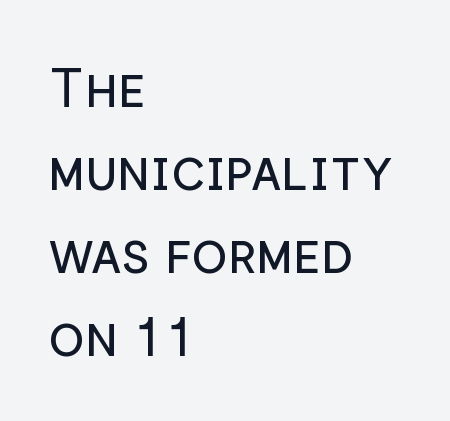
The image shows 54 px regular-weight sans-serif type, upright; set left-aligned, normal line spacing (1.54x), normal letter spacing, not underlined; low stroke contrast and a medium x-height.
